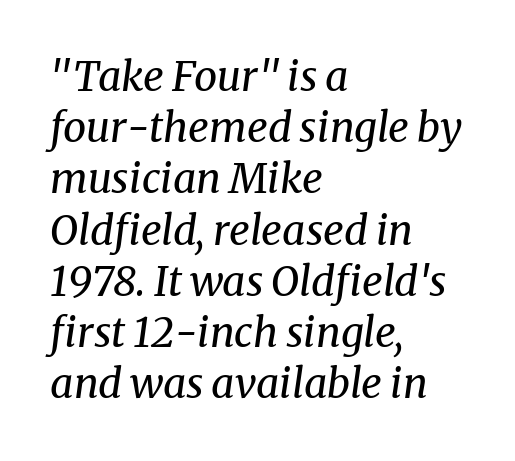
{"serif": "yes", "italic": "yes", "lean": "right", "slant_degrees": 8, "bold": "no", "weight": "regular", "width": "normal", "stroke_contrast": "medium", "x_height": "medium", "monospaced": "no", "underline": "no", "align": "left", "line_spacing": "normal", "line_spacing_ratio": 1.25, "letter_spacing": "normal", "letter_spacing_em": 0.0, "glyph_px": 41}
